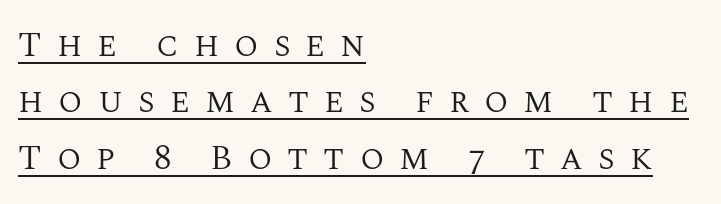
{"serif": "yes", "italic": "no", "bold": "no", "weight": "regular", "width": "normal", "stroke_contrast": "medium", "x_height": "large", "monospaced": "no", "underline": "yes", "align": "left", "line_spacing": "normal", "line_spacing_ratio": 1.61, "letter_spacing": "wide", "letter_spacing_em": 0.43, "glyph_px": 35}
